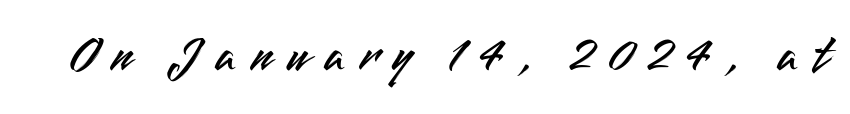
The image shows 52 px sans-serif type; set unusually wide letter spacing (+0.29 em), not underlined; medium stroke contrast and a small x-height.
